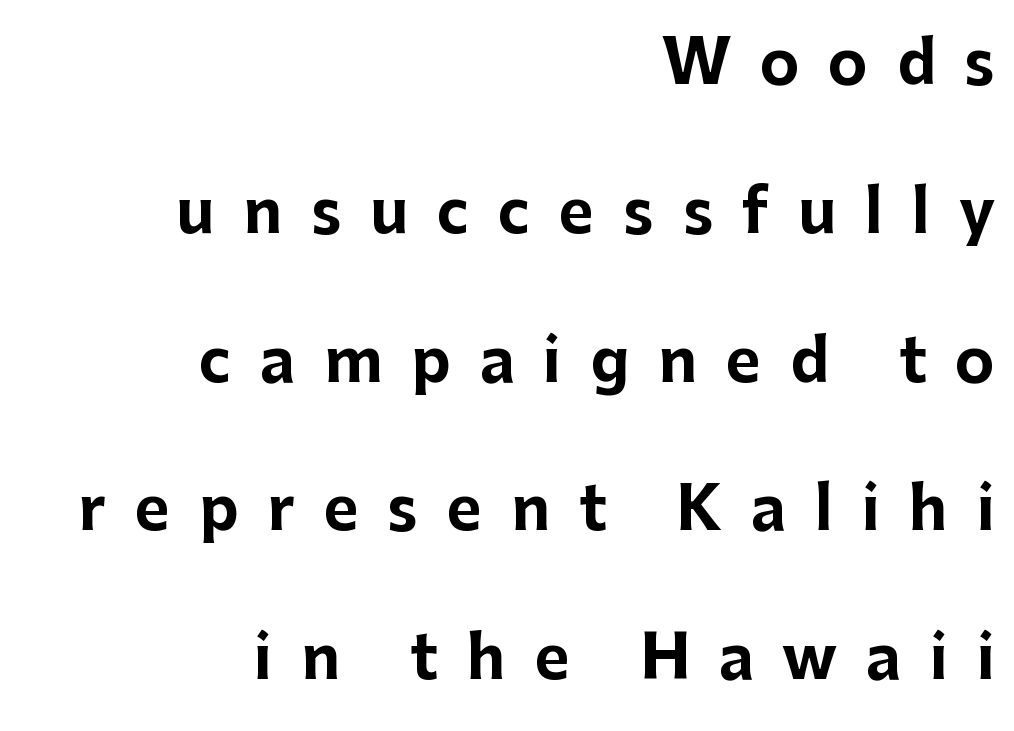
{"serif": "no", "italic": "no", "bold": "yes", "weight": "bold", "width": "normal", "stroke_contrast": "low", "x_height": "medium", "monospaced": "no", "underline": "no", "align": "right", "line_spacing": "loose", "line_spacing_ratio": 2.48, "letter_spacing": "wide", "letter_spacing_em": 0.48, "glyph_px": 60}
